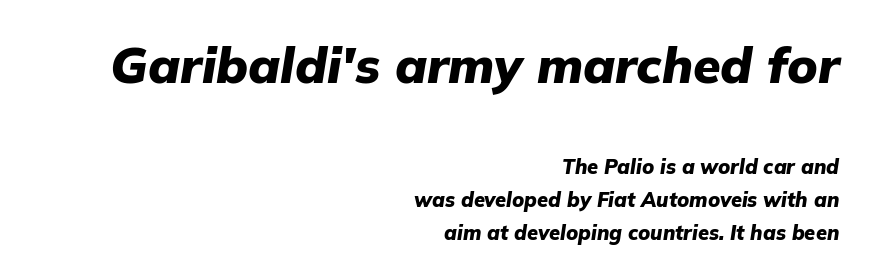
{"italic": "yes", "lean": "right", "slant_degrees": 9, "bold": "yes", "weight": "heavy", "width": "normal", "stroke_contrast": "low", "x_height": "medium", "monospaced": "no", "underline": "no", "align": "right", "line_spacing": "normal", "line_spacing_ratio": 1.63, "letter_spacing": "normal", "letter_spacing_em": 0.0, "larger_block": "first", "size_ratio": 2.5, "glyph_px": 50}
